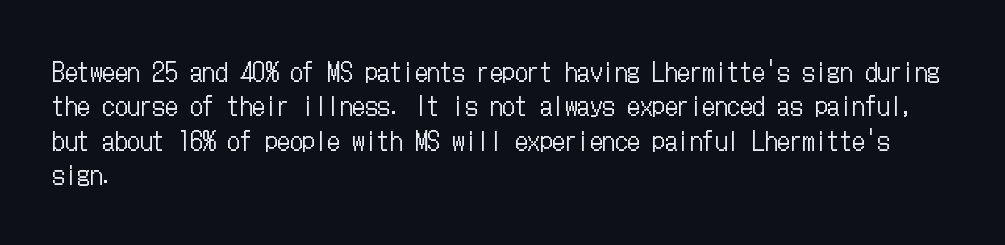
The image shows 25 px text type, upright; set left-aligned, normal line spacing (1.38x), normal letter spacing, not underlined.
